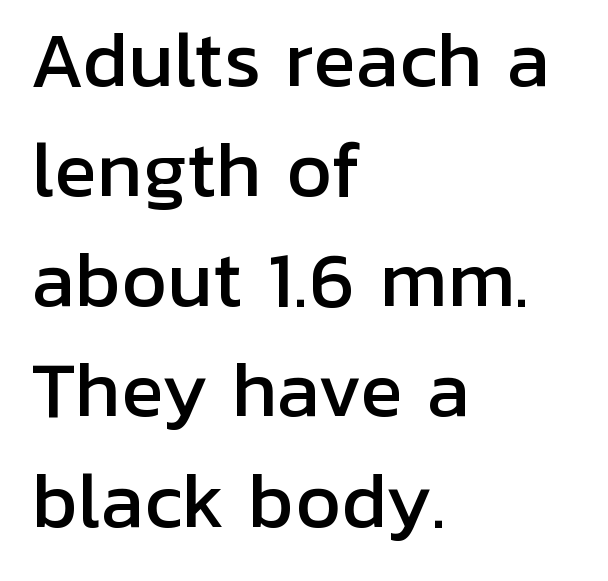
Character widths vary here, with narrow letters taking less room than wide ones. The rendering keeps characters at their native spacing. The type family on display is of the sans-serif kind. Posture: upright roman.
